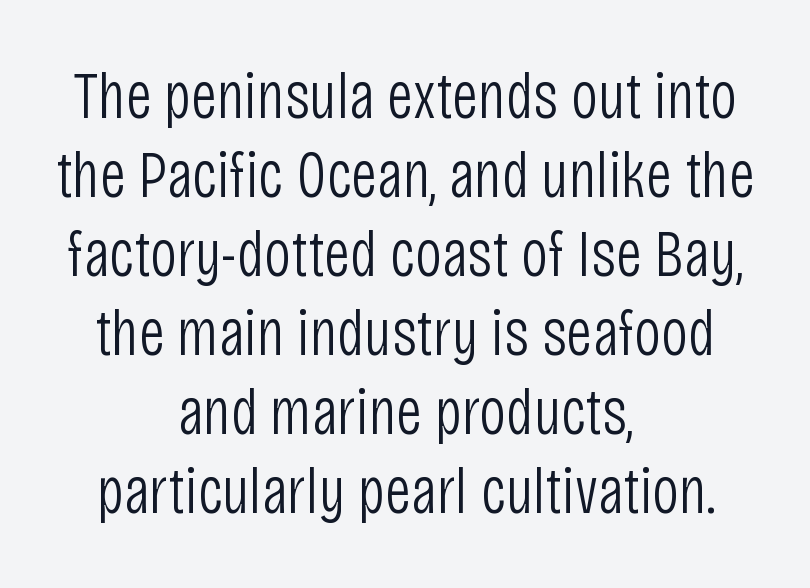
The lines in this sample share a center point and differ in where they start and stop. Descenders are the only things crossing below the line. Caption: face not bold, strokes unweighted. Varying glyph widths throughout — classic text-font behaviour. The rendering shows plain stroke endings on the letterforms — a sans-serif design.
